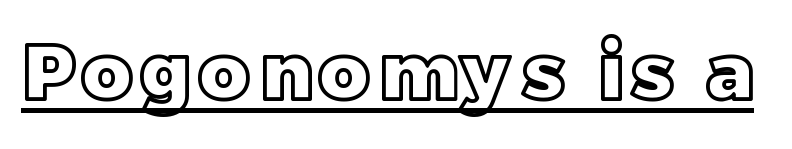
Ordinary non-slanted type is in use. The letters advance in unequal steps, a hallmark of proportional type. Beneath each row of characters lies a ruled line.
